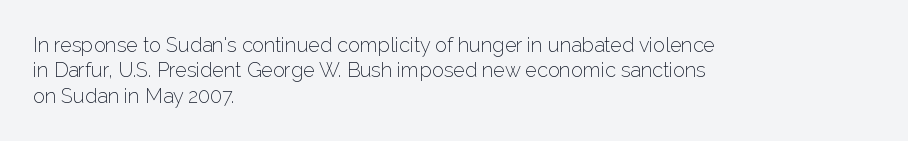
The rows are spaced the way most documents space them. Weight: in the light-to-regular range. Each word holds together tightly as a unit, with standard inter-letter gaps. Nobody drew a line under any word here.
